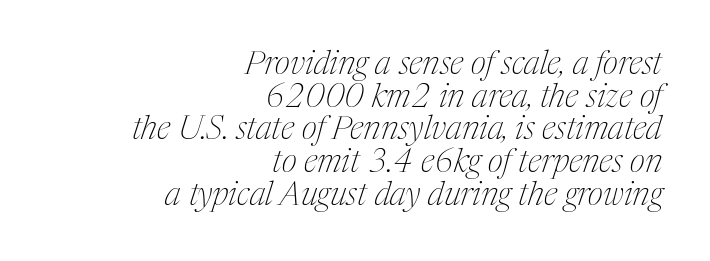
Q: Is the text bold? A: No.
Q: Is the text italic (slanted)? A: Yes, it leans right by about 17 degrees.
Q: Is the typeface a serif or a sans-serif typeface? A: Serif.
Q: Is the text underlined? A: No.
Q: How is the paragraph aligned? A: Right-aligned.
Q: Is the spacing between letters normal or unusually wide? A: Normal.
Q: Is the spacing between lines tight, normal or loose? A: Tight.
Q: Width (condensed, normal, or wide)? A: Condensed.
Q: Stroke contrast? A: Medium.
Q: x-height? A: Medium.
Q: Monospaced? A: No.
